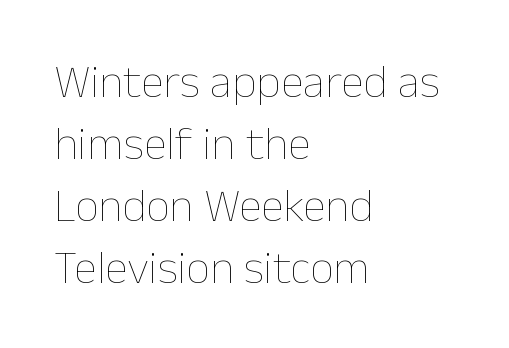
Q: Is the text bold? A: No.
Q: Is the text italic (slanted)? A: No, it is upright.
Q: Is the text underlined? A: No.
Q: How is the paragraph aligned? A: Left-aligned.
Q: Is the spacing between letters normal or unusually wide? A: Normal.
Q: Is the spacing between lines tight, normal or loose? A: Normal.
Q: Width (condensed, normal, or wide)? A: Normal.
Q: Stroke contrast? A: Low.
Q: x-height? A: Medium.
Q: Monospaced? A: No.
